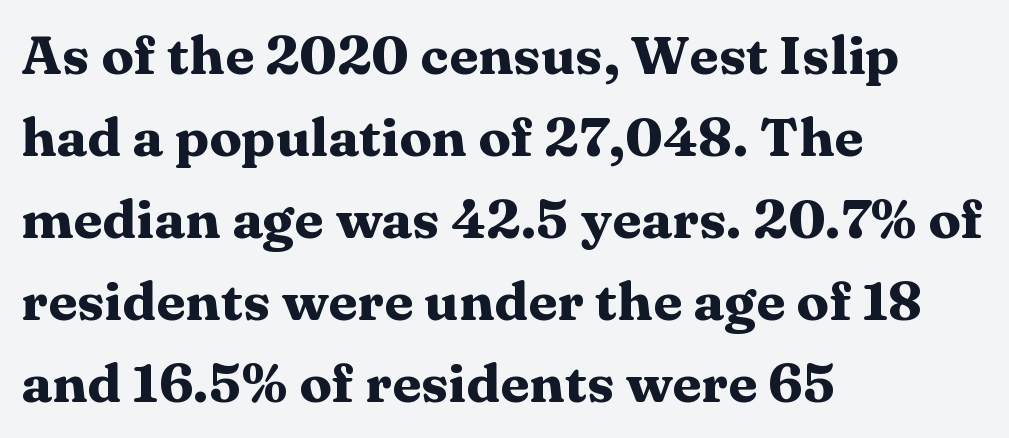
Heavy-handed strokes throughout: this text is bold. Whoever set this chose a conventional vertical rhythm. Is there any slant? The stems are plumb. Line starts are locked; line ends wander. Any mark beneath the type? The region is blank. Are there feet on the stems? There are — it's a serif.
